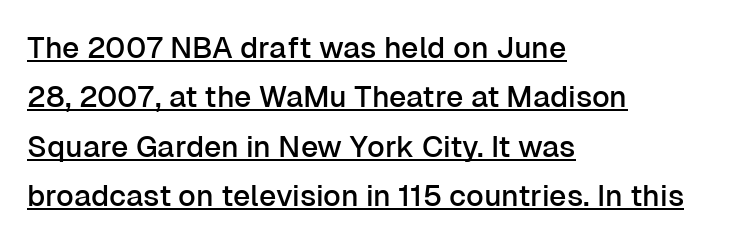
The typesetter has applied underlining to the passage shown. Leading matches the norm, producing a regular column. Leftover space on each line is placed entirely after the last word. The designer went with a sans here, leaving each stem footless.
